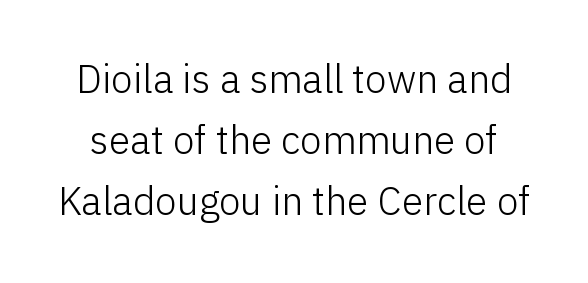
Q: Is the text bold? A: No.
Q: Is the text italic (slanted)? A: No, it is upright.
Q: Is the typeface a serif or a sans-serif typeface? A: Sans-serif.
Q: Is the text underlined? A: No.
Q: Is the spacing between letters normal or unusually wide? A: Normal.
Q: Is the spacing between lines tight, normal or loose? A: Normal.
Q: Width (condensed, normal, or wide)? A: Normal.
Q: Stroke contrast? A: Low.
Q: x-height? A: Medium.
Q: Monospaced? A: No.
